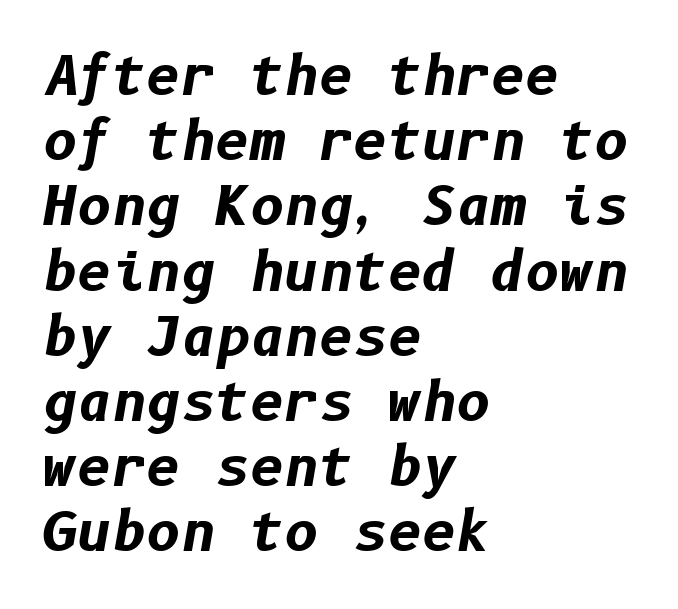
Q: Is the text bold? A: Yes.
Q: Is the text italic (slanted)? A: Yes, it leans right by about 10 degrees.
Q: Is the text underlined? A: No.
Q: How is the paragraph aligned? A: Left-aligned.
Q: Is the spacing between letters normal or unusually wide? A: Normal.
Q: Width (condensed, normal, or wide)? A: Normal.
Q: Stroke contrast? A: Low.
Q: x-height? A: Medium.
